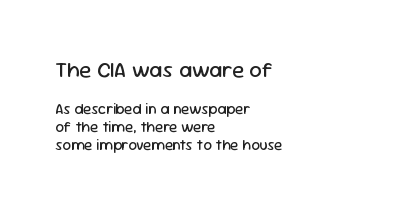
Q: Is the text bold? A: No.
Q: Is the text italic (slanted)? A: No, it is upright.
Q: Is the text underlined? A: No.
Q: How is the paragraph aligned? A: Left-aligned.
Q: Is the spacing between letters normal or unusually wide? A: Normal.
Q: Which block of text is set in a larger size, the first (top) or the second (bottom)? A: The first (top) one.
